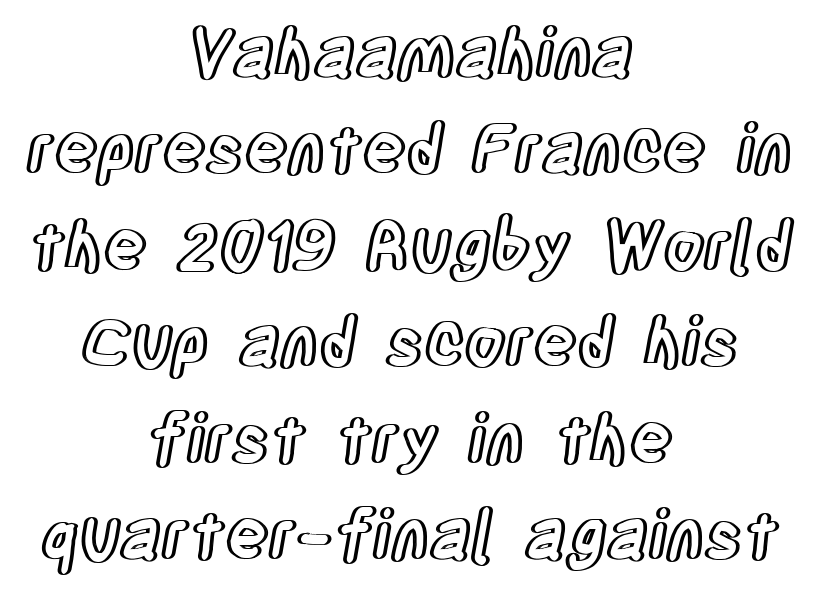
The face used here is proportionally spaced, like ordinary book or web type. Regular leading. Does the copy run flush right? No — it is centered line by line. Compared with typical body copy, the letter spacing here is the same.
